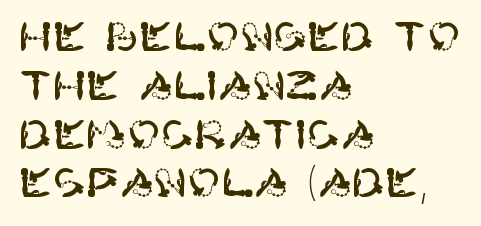
Look at the bottom of the vertical strokes: they stop flat, with no serifs. Posture: vertical. The specimen omits any rule beneath the text block's lines. The ragged edge is on the right, which tells us the setting is flush left. Observe the ordinary spacing: letters are neighbours, not strangers.
